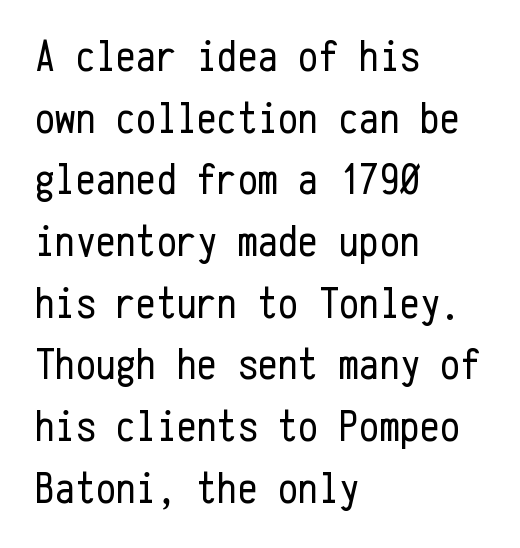
{"serif": "no", "italic": "no", "bold": "no", "weight": "regular", "width": "condensed", "stroke_contrast": "low", "x_height": "medium", "monospaced": "yes", "underline": "no", "align": "left", "line_spacing": "normal", "line_spacing_ratio": 1.37, "letter_spacing": "normal", "letter_spacing_em": 0.0, "glyph_px": 45}
